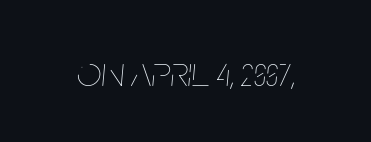
The font sits on the lighter half of the weight spectrum, regular included. The glyphs are unaccompanied by any horizontal stroke below them. Posture: slanted. Character widths vary here, with narrow letters taking less room than wide ones.
